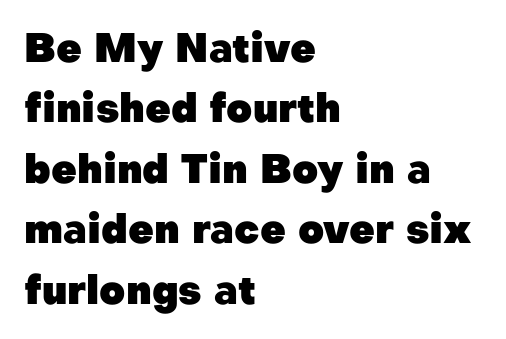
The text block is weighted toward the left margin, trailing off unevenly rightward. Italic? Not at all — the glyphs are vertical. Honestly, the letter spacing is just normal — you wouldn't notice it. Baseline-to-baseline distance is the conventional proportion of letter height. The characters look thick and weighty, a clear bold. Descenders hang freely into open space.
